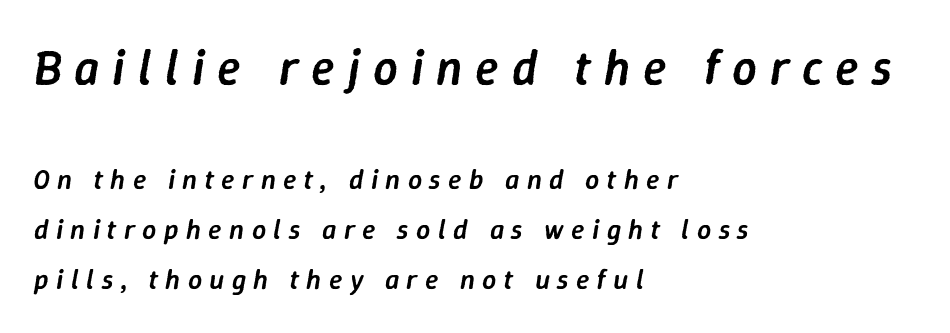
{"italic": "yes", "lean": "right", "slant_degrees": 9, "bold": "semi", "weight": "semibold", "width": "normal", "stroke_contrast": "low", "x_height": "medium", "monospaced": "no", "underline": "no", "align": "left", "line_spacing_ratio": 1.78, "letter_spacing": "wide", "letter_spacing_em": 0.26, "larger_block": "first", "size_ratio": 1.75, "glyph_px": 49}
